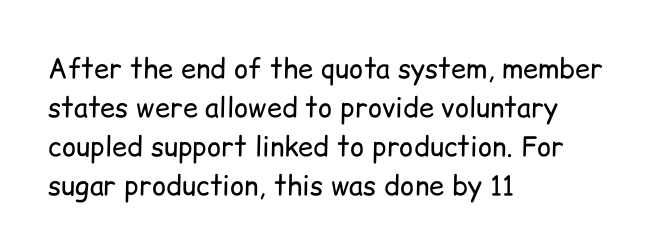
The image shows 27 px text type, upright; set left-aligned, normal line spacing (1.45x), normal letter spacing, not underlined.
